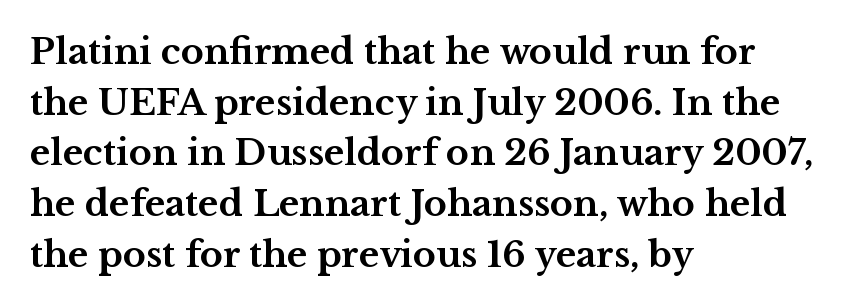
Q: Is the text bold? A: Yes.
Q: Is the text italic (slanted)? A: No, it is upright.
Q: Is the typeface a serif or a sans-serif typeface? A: Serif.
Q: Is the text underlined? A: No.
Q: How is the paragraph aligned? A: Left-aligned.
Q: Is the spacing between letters normal or unusually wide? A: Normal.
Q: Is the spacing between lines tight, normal or loose? A: Normal.
Q: Width (condensed, normal, or wide)? A: Wide.
Q: Stroke contrast? A: Medium.
Q: x-height? A: Medium.
Q: Monospaced? A: No.
